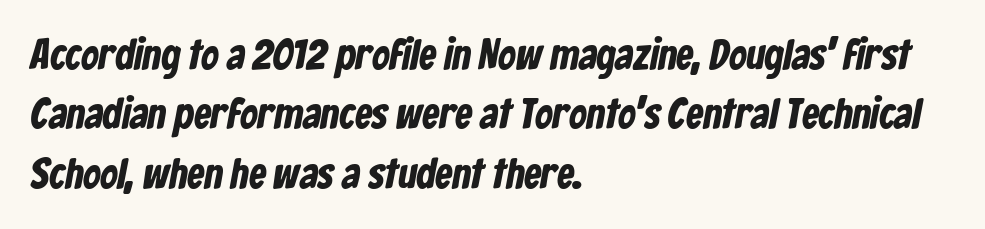
Does extra space separate the letters? No, they use regular spacing. The sample has been set heavy, in full bold. Compared with typical paragraphs, the rows here are spaced about the same. Unmarked baselines from the first word to the last.
